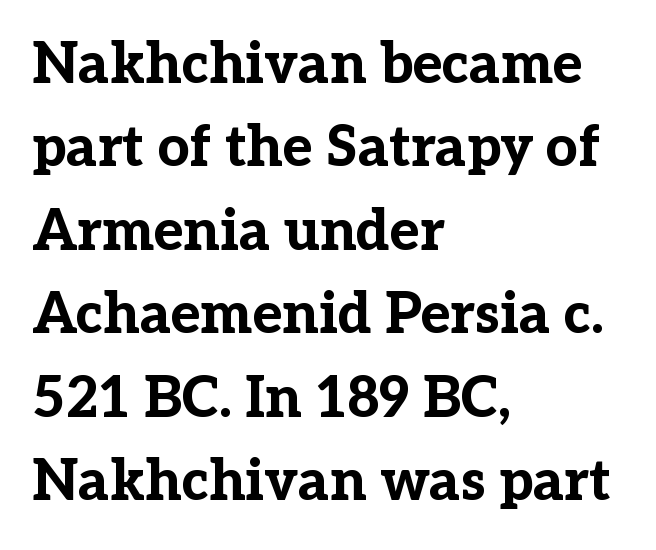
{"serif": "yes", "italic": "no", "bold": "yes", "weight": "bold", "width": "normal", "stroke_contrast": "low", "x_height": "medium", "monospaced": "no", "underline": "no", "align": "left", "line_spacing": "normal", "line_spacing_ratio": 1.49, "letter_spacing": "normal", "letter_spacing_em": 0.0, "glyph_px": 56}
